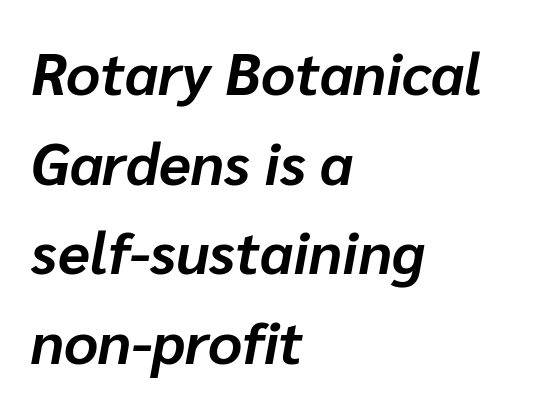
The image shows 59 px bold type, italic (leaning right); set left-aligned, normal line spacing (1.52x), normal letter spacing, not underlined; low stroke contrast and a medium x-height.
